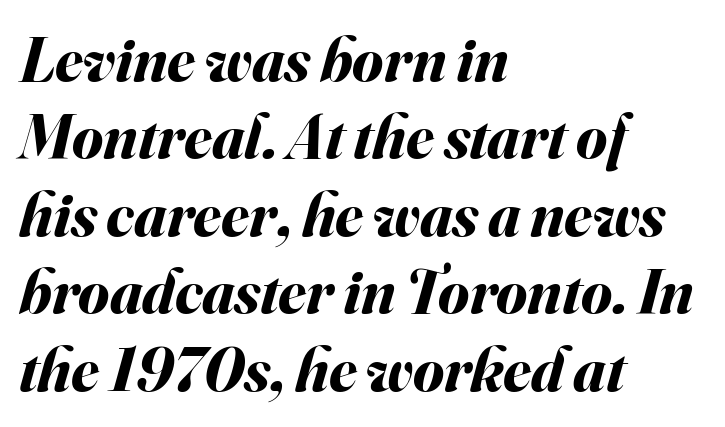
Unmarked baselines from the first word to the last. Each letter keeps its own natural width here, so spacing adapts to shape. Notice how the passage keeps a crisp vertical edge on the left only. The typesetting leans heavy: a genuine bold. Observe the ordinary spacing: letters are neighbours, not strangers.
